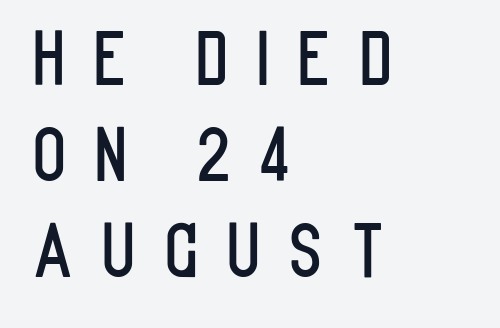
The image shows 71 px condensed sans-serif type, upright; set left-aligned, normal line spacing (1.35x), unusually wide letter spacing (+0.39 em), not underlined; low stroke contrast and a large x-height.
